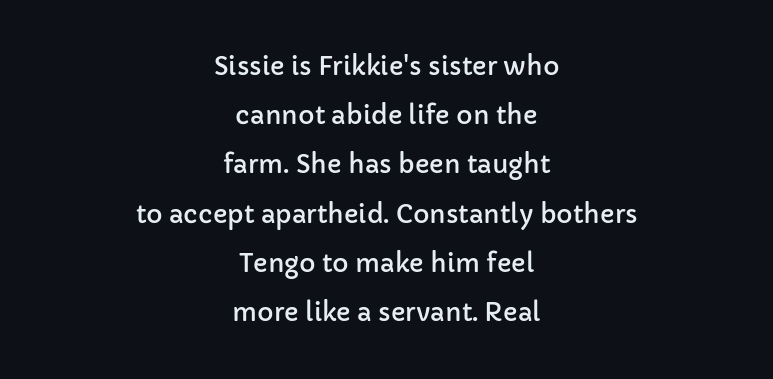
The image shows 25 px text type, upright; set centered, loose line spacing (1.97x), normal letter spacing, not underlined.
